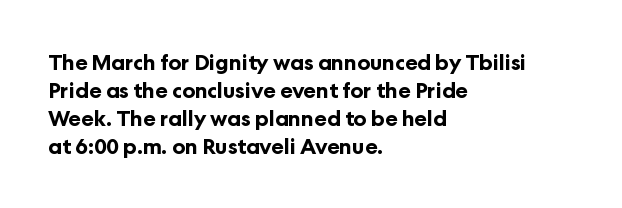
The image shows 21 px bold type, upright; set left-aligned, normal line spacing (1.33x), normal letter spacing, not underlined.
